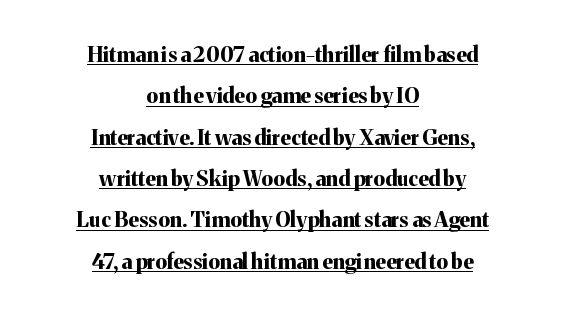
Q: Is the text bold? A: Yes.
Q: Is the text italic (slanted)? A: No, it is upright.
Q: Is the text underlined? A: Yes.
Q: How is the paragraph aligned? A: Centered.
Q: Is the spacing between letters normal or unusually wide? A: Normal.
Q: Is the spacing between lines tight, normal or loose? A: Loose.
